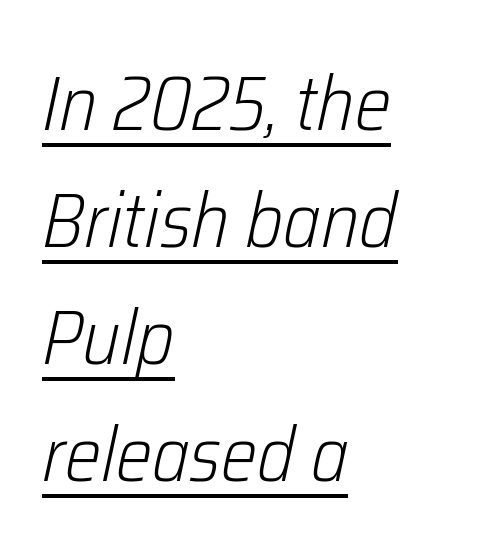
Q: Is the text bold? A: No.
Q: Is the text italic (slanted)? A: Yes, it leans right by about 12 degrees.
Q: Is the text underlined? A: Yes.
Q: How is the paragraph aligned? A: Left-aligned.
Q: Is the spacing between letters normal or unusually wide? A: Normal.
Q: Is the spacing between lines tight, normal or loose? A: Normal.
Q: Width (condensed, normal, or wide)? A: Condensed.
Q: Stroke contrast? A: Low.
Q: x-height? A: Medium.
Q: Monospaced? A: No.
